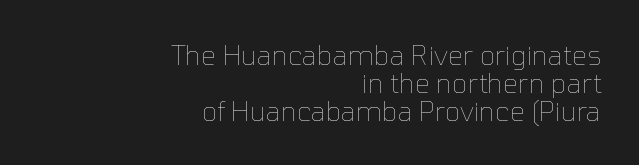
{"italic": "no", "bold": "no", "underline": "no", "align": "right", "line_spacing": "tight", "line_spacing_ratio": 1.03, "letter_spacing": "normal", "letter_spacing_em": 0.0, "glyph_px": 27}
